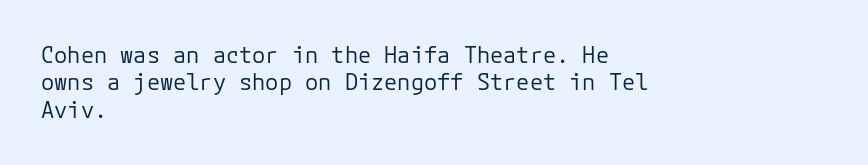
{"italic": "no", "bold": "no", "underline": "no", "align": "left", "line_spacing_ratio": 1.24, "letter_spacing": "normal", "letter_spacing_em": 0.0, "glyph_px": 22}
